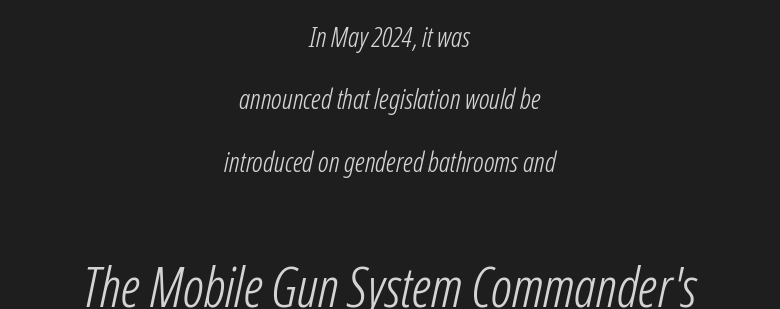
{"serif": "no", "bold": "no", "weight": "light", "width": "condensed", "stroke_contrast": "low", "x_height": "medium", "monospaced": "no", "underline": "no", "align": "center", "line_spacing": "loose", "line_spacing_ratio": 2.23, "letter_spacing": "normal", "letter_spacing_em": 0.0, "larger_block": "second", "size_ratio": 1.96, "glyph_px": 55}
